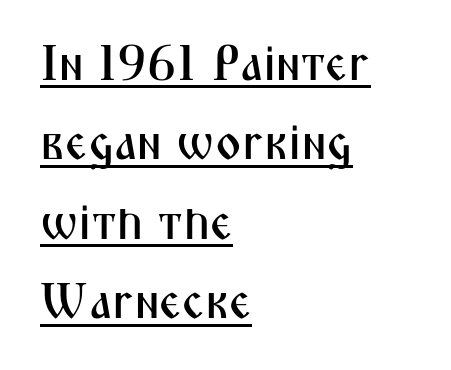
The type sits square on the baseline with zero lean. These lines are rendered in a variable-pitch font. Nothing unusual about the tracking: characters are spaced as the font intends. The passage shown stacks its lines at a standard gap. A rule runs beneath these lines of type.
